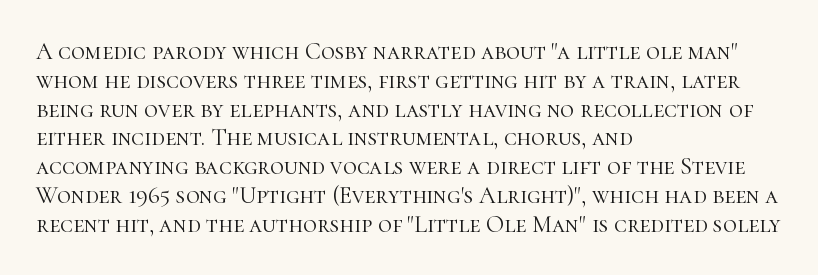
{"italic": "no", "bold": "no", "underline": "no", "align": "left", "line_spacing_ratio": 1.2, "letter_spacing": "normal", "letter_spacing_em": 0.0, "glyph_px": 24}
